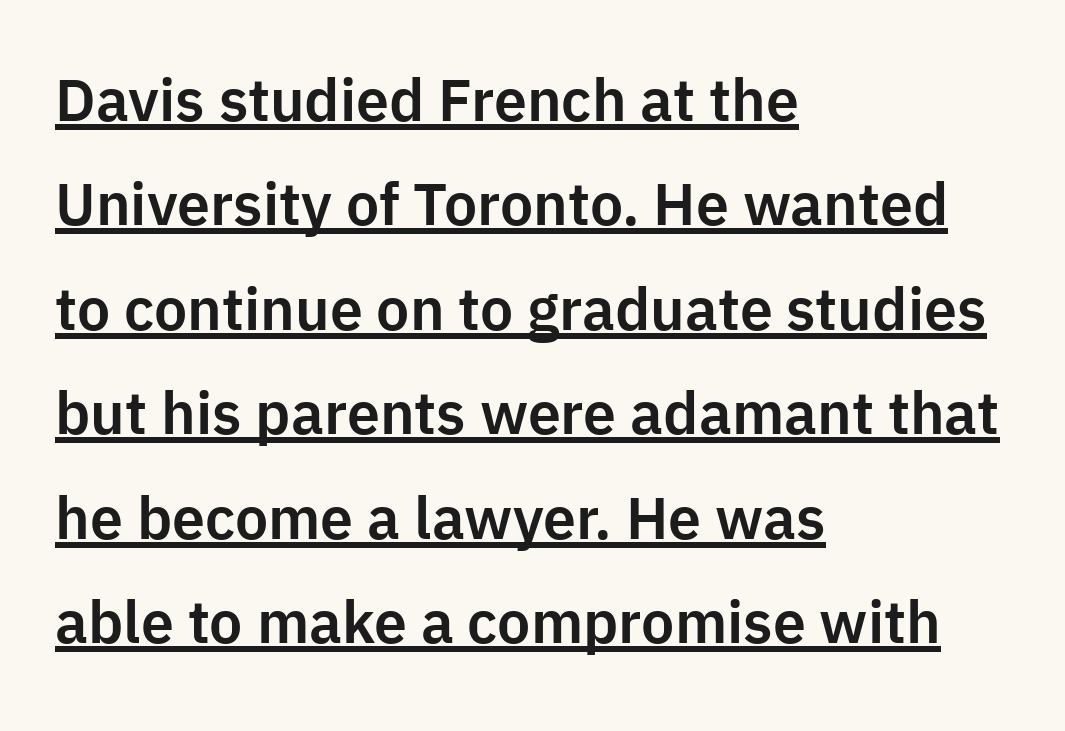
Do the characters align in a grid? No, the font is proportional. Does extra space separate the letters? No, they use regular spacing. Caption: lettering with a line underneath. The ragged edge is on the right, which tells us the setting is flush left. Rendered with straight, roman letterforms.
